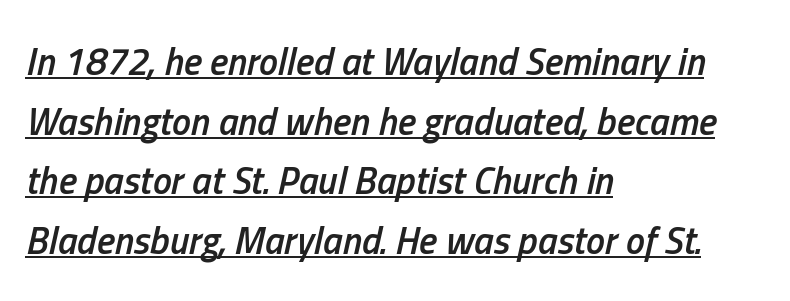
The image shows 38 px semibold, condensed type, italic (leaning right); set left-aligned, normal line spacing (1.57x), normal letter spacing, underlined; low stroke contrast and a medium x-height.
